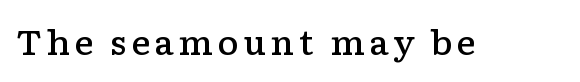
Q: Is the text bold? A: Semi-bold.
Q: Is the text italic (slanted)? A: No, it is upright.
Q: Is the typeface a serif or a sans-serif typeface? A: Serif.
Q: Is the text underlined? A: No.
Q: Width (condensed, normal, or wide)? A: Wide.
Q: Stroke contrast? A: Low.
Q: x-height? A: Medium.
Q: Monospaced? A: No.
